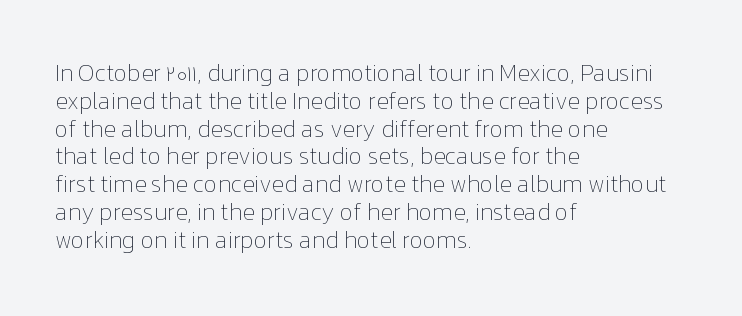
The image shows 23 px text type, upright; set left-aligned, line spacing 1.21x, normal letter spacing, not underlined.
